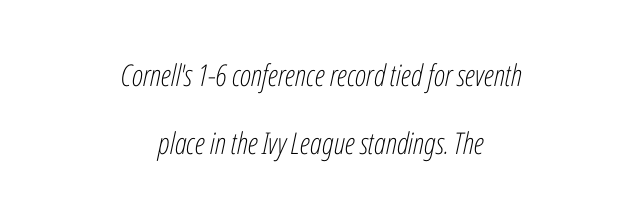
Q: Is the text bold? A: No.
Q: Is the text italic (slanted)? A: Yes, it leans right by about 12 degrees.
Q: Is the text underlined? A: No.
Q: How is the paragraph aligned? A: Centered.
Q: Is the spacing between letters normal or unusually wide? A: Normal.
Q: Is the spacing between lines tight, normal or loose? A: Loose.
Q: Width (condensed, normal, or wide)? A: Condensed.
Q: Stroke contrast? A: Low.
Q: x-height? A: Medium.
Q: Monospaced? A: No.
